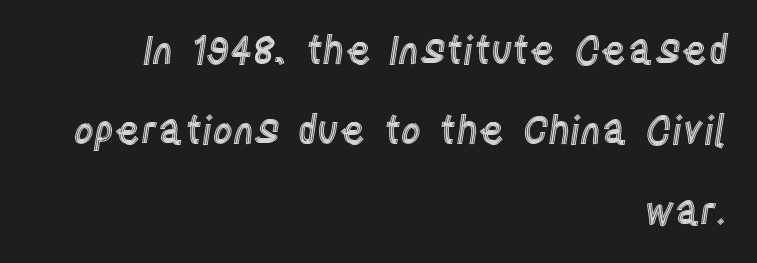
The image shows 39 px condensed type; set right-aligned, loose line spacing (2.06x), normal letter spacing, not underlined; a large x-height.
